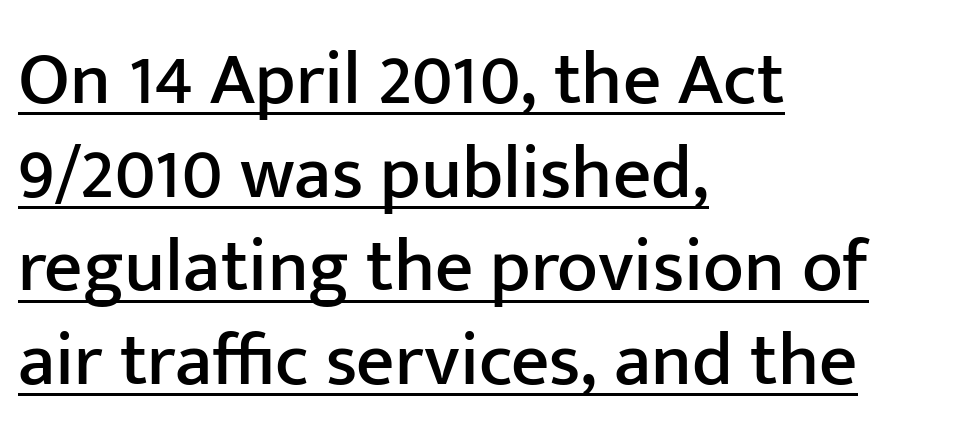
The image shows 75 px sans-serif type, upright; set left-aligned, normal line spacing (1.25x), normal letter spacing, underlined; low stroke contrast and a medium x-height.
